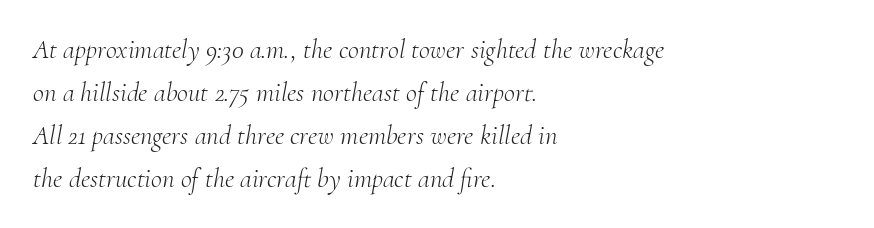
Q: Is the text bold? A: No.
Q: Is the text italic (slanted)? A: Yes, it leans right by about 10 degrees.
Q: Is the text underlined? A: No.
Q: How is the paragraph aligned? A: Left-aligned.
Q: Is the spacing between letters normal or unusually wide? A: Normal.
Q: Is the spacing between lines tight, normal or loose? A: Normal.
